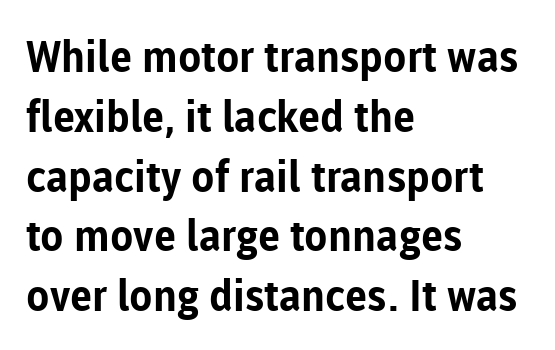
Q: Is the text bold? A: Yes.
Q: Is the text italic (slanted)? A: No, it is upright.
Q: Is the typeface a serif or a sans-serif typeface? A: Sans-serif.
Q: Is the text underlined? A: No.
Q: How is the paragraph aligned? A: Left-aligned.
Q: Is the spacing between letters normal or unusually wide? A: Normal.
Q: Is the spacing between lines tight, normal or loose? A: Normal.
Q: Width (condensed, normal, or wide)? A: Normal.
Q: Stroke contrast? A: Low.
Q: x-height? A: Medium.
Q: Monospaced? A: No.
